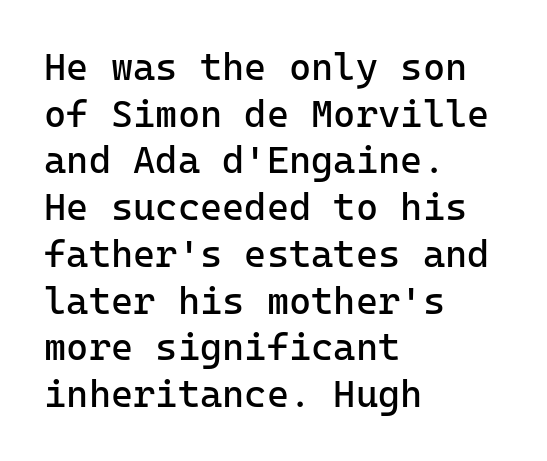
Q: Is the text bold? A: No.
Q: Is the text italic (slanted)? A: No, it is upright.
Q: Is the typeface a serif or a sans-serif typeface? A: Sans-serif.
Q: Is the text underlined? A: No.
Q: How is the paragraph aligned? A: Left-aligned.
Q: Is the spacing between letters normal or unusually wide? A: Normal.
Q: Width (condensed, normal, or wide)? A: Normal.
Q: Stroke contrast? A: Low.
Q: x-height? A: Medium.
Q: Monospaced? A: Yes.
